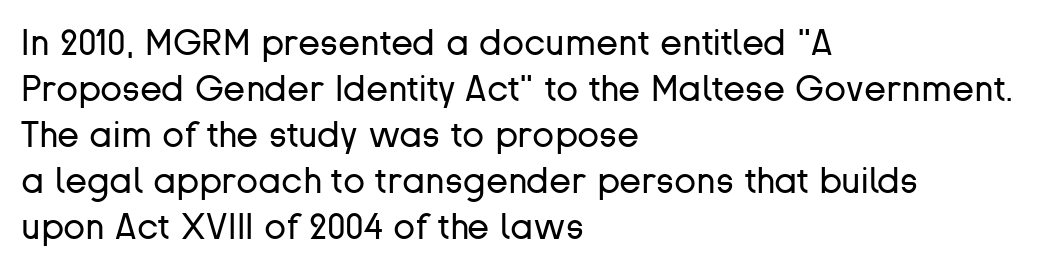
The space beneath each line is pristine and unruled. The vertical gap from one line to the next is medium. A typesetter would label this face a sans. In CSS terms this would be text-align: left. Compared with a typical body face, this is equally light or lighter still.
